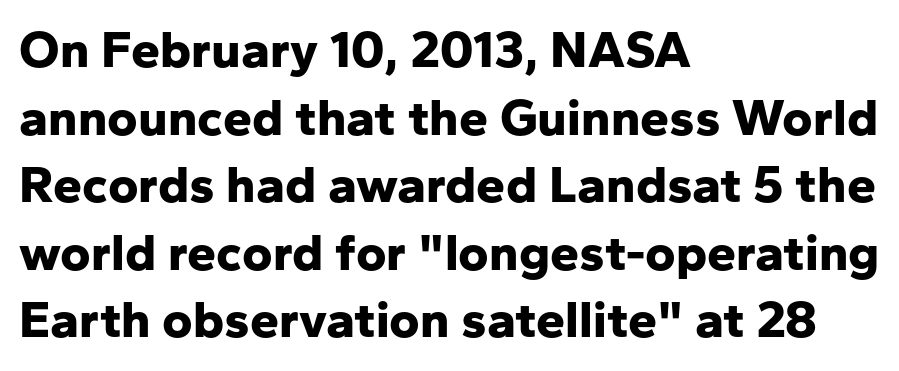
{"serif": "no", "italic": "no", "bold": "yes", "weight": "bold", "width": "normal", "stroke_contrast": "low", "x_height": "medium", "monospaced": "no", "underline": "no", "align": "left", "line_spacing": "normal", "line_spacing_ratio": 1.3, "letter_spacing": "normal", "letter_spacing_em": 0.0, "glyph_px": 52}
